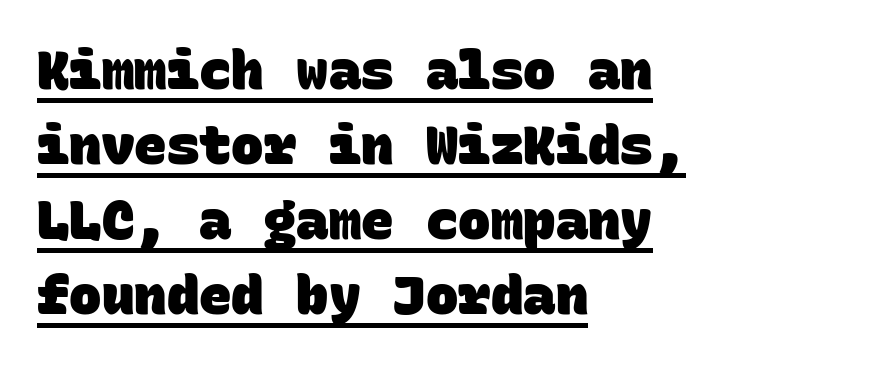
The image shows 54 px heavy sans-serif type, monospaced; set left-aligned, normal line spacing (1.39x), normal letter spacing, underlined; low stroke contrast and a large x-height.
